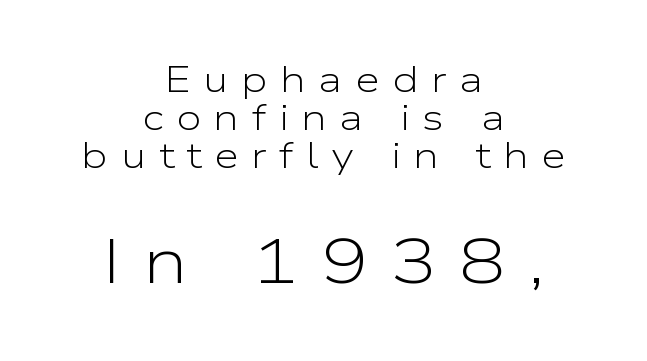
The image shows 63 px light, wide sans-serif type, upright; set centered, tight line spacing (1.05x), unusually wide letter spacing (+0.35 em), not underlined; the second (bottom) block is 1.75x larger; low stroke contrast and a medium x-height.
